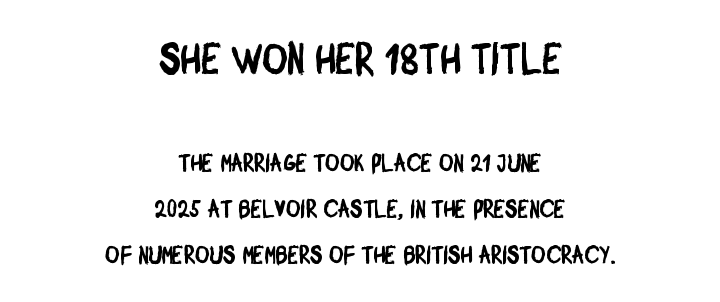
A typesetter would call this zero additional tracking. Glance below the letters and you will spot only blank space. Examine the stroke ends and you'll find no serifs. Here the designer chose a conventional face with non-uniform glyph widths. One-word summary of the alignment: center. The upper block of text is set noticeably larger than the block beneath it.
